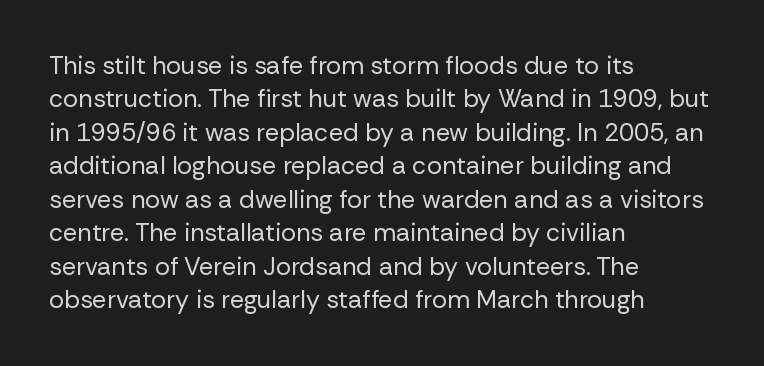
The image shows 25 px text type, upright; set left-aligned, normal line spacing (1.34x), normal letter spacing, not underlined.
